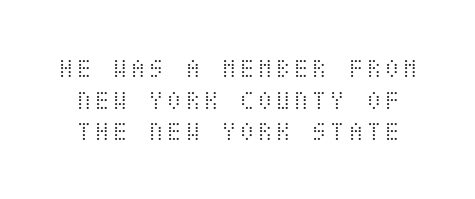
Q: Is the text bold? A: No.
Q: Is the text italic (slanted)? A: No, it is upright.
Q: Is the text underlined? A: No.
Q: Is the spacing between lines tight, normal or loose? A: Tight.
Q: Width (condensed, normal, or wide)? A: Condensed.
Q: Stroke contrast? A: Medium.
Q: x-height? A: Large.
